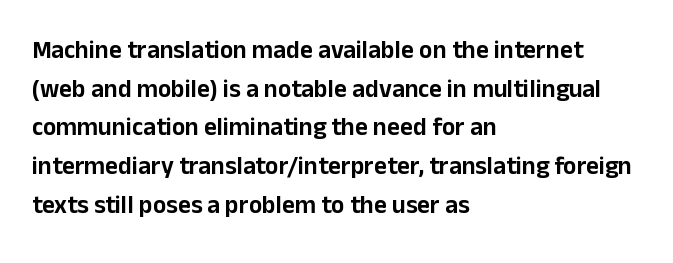
{"italic": "no", "underline": "no", "align": "left", "line_spacing": "normal", "line_spacing_ratio": 1.55, "letter_spacing": "normal", "letter_spacing_em": 0.0, "glyph_px": 25}
